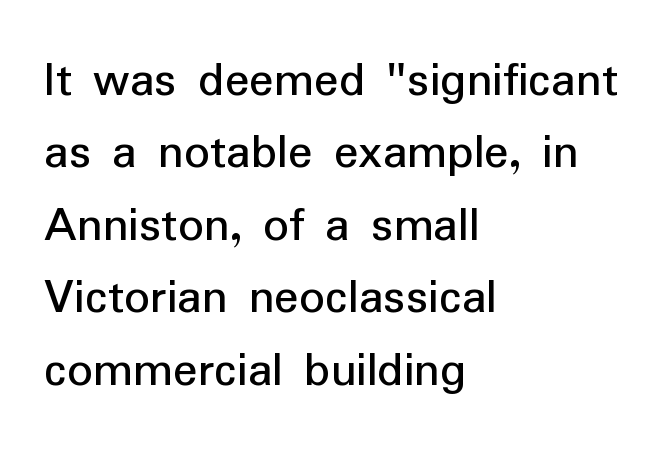
This is sans-serif lettering, the kind often seen on screens and signage. Do the characters align in a grid? No, the font is proportional. Students, observe: this is what conventionally led text looks like. Check under the words: just untouched page.
